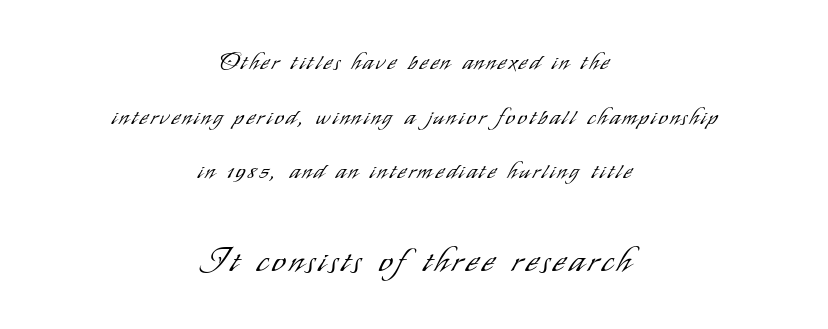
Q: Is the text bold? A: No.
Q: Is the text italic (slanted)? A: Yes.
Q: Is the typeface a serif or a sans-serif typeface? A: Sans-serif.
Q: Is the text underlined? A: No.
Q: How is the paragraph aligned? A: Centered.
Q: Is the spacing between lines tight, normal or loose? A: Loose.
Q: Which block of text is set in a larger size, the first (top) or the second (bottom)? A: The second (bottom) one.
Q: Width (condensed, normal, or wide)? A: Condensed.
Q: Stroke contrast? A: Low.
Q: x-height? A: Small.
Q: Monospaced? A: No.
